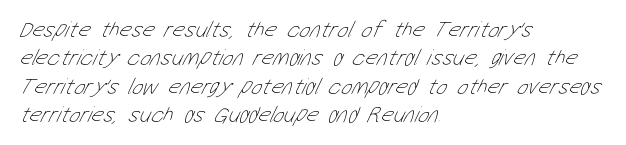
The image shows 23 px text type; set left-aligned, line spacing 1.23x, normal letter spacing, not underlined.
